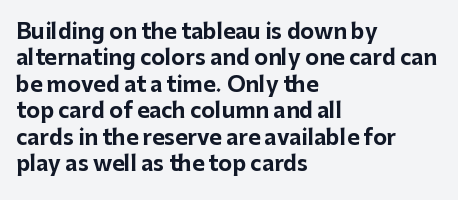
{"italic": "no", "bold": "yes", "underline": "no", "align": "left", "line_spacing": "normal", "line_spacing_ratio": 1.26, "letter_spacing": "normal", "letter_spacing_em": 0.0, "glyph_px": 21}
